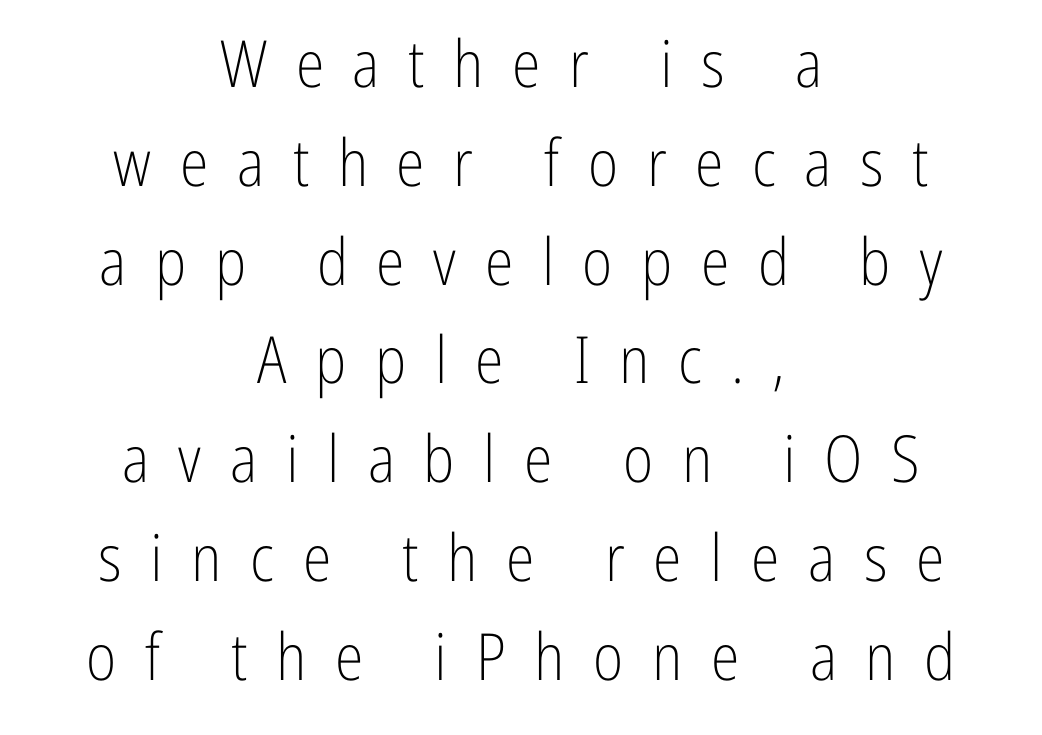
{"serif": "no", "italic": "no", "bold": "no", "weight": "light", "width": "condensed", "stroke_contrast": "low", "x_height": "medium", "monospaced": "no", "underline": "no", "align": "center", "line_spacing": "normal", "line_spacing_ratio": 1.52, "letter_spacing": "wide", "letter_spacing_em": 0.44, "glyph_px": 65}
